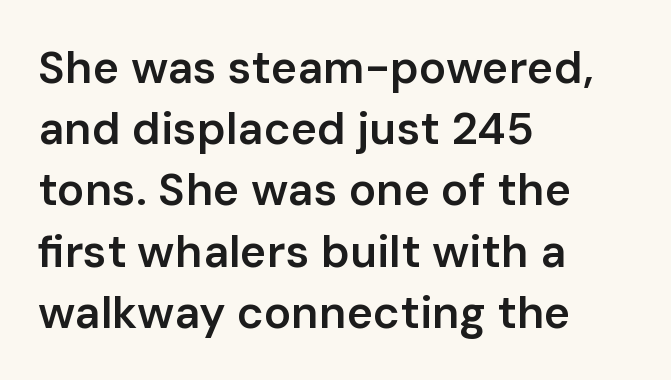
The image shows 45 px semibold sans-serif type, upright; set left-aligned, normal line spacing (1.36x), normal letter spacing, not underlined; low stroke contrast and a medium x-height.
